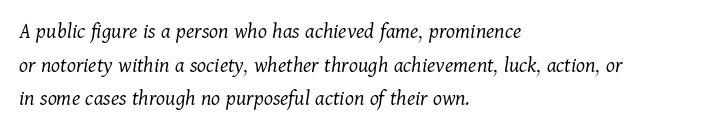
Between one letter and the next there's only the usual sliver of space. Regarding leading, the lines here are spaced in the standard way. Lines of text with bare space underneath. The specimen reads as italic at a glance.
